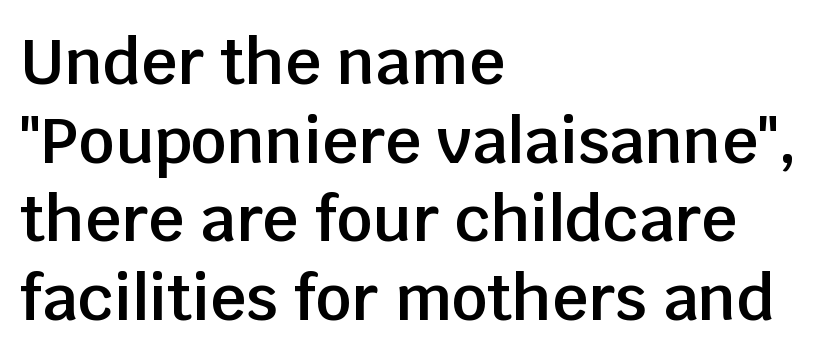
The image shows 63 px semibold sans-serif type, upright; set left-aligned, normal line spacing (1.25x), normal letter spacing, not underlined; low stroke contrast and a large x-height.
